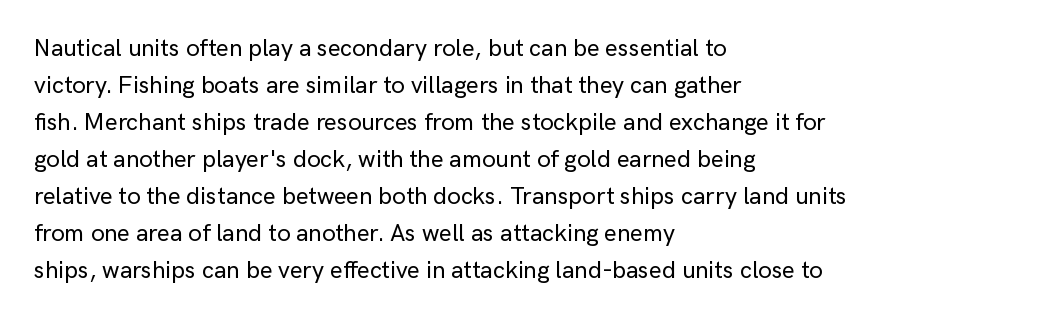
This is roman type, the default non-slanted kind. The lines in this sample share a left origin and differ only in where they stop. Glance below the letters and you will spot only blank space. The line-height multiplier appears to be the usual default. No extra tracking has been applied to these lines.
